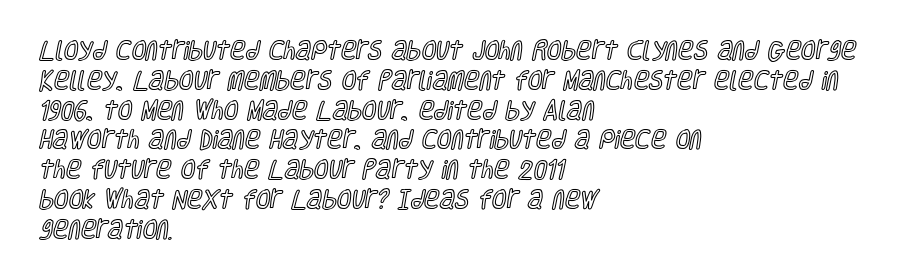
The image shows 21 px text type; set left-aligned, normal line spacing (1.42x), normal letter spacing, not underlined.
